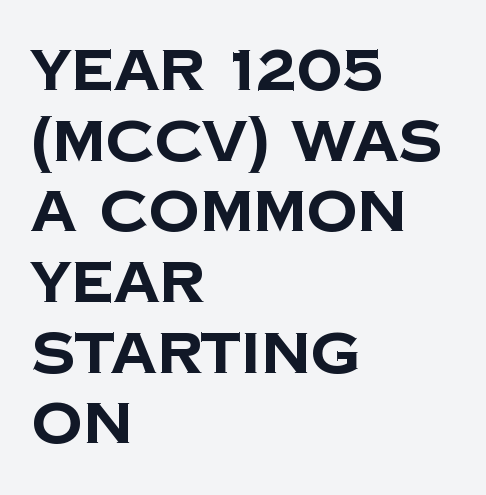
{"serif": "no", "bold": "yes", "weight": "bold", "width": "normal", "stroke_contrast": "low", "x_height": "large", "monospaced": "no", "underline": "no", "align": "left", "line_spacing_ratio": 1.24, "letter_spacing": "normal", "letter_spacing_em": 0.0, "glyph_px": 57}
